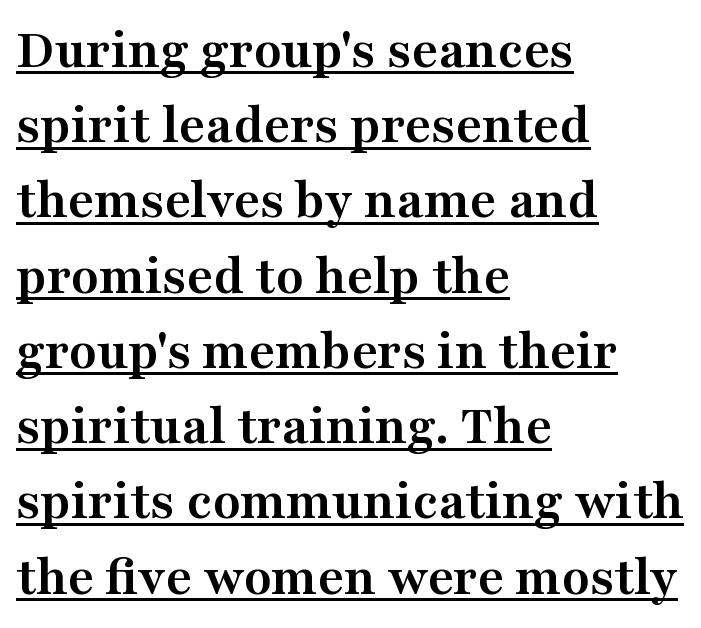
{"serif": "yes", "italic": "no", "bold": "yes", "weight": "semibold", "width": "wide", "stroke_contrast": "medium", "x_height": "medium", "monospaced": "no", "underline": "yes", "align": "left", "line_spacing": "normal", "line_spacing_ratio": 1.32, "letter_spacing": "normal", "letter_spacing_em": 0.0, "glyph_px": 57}
